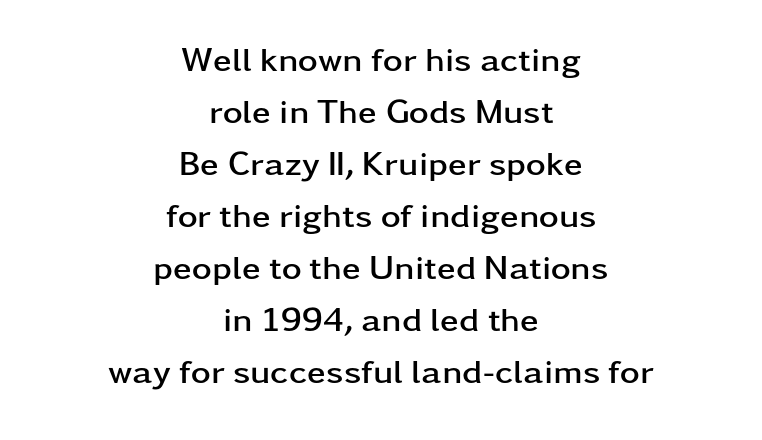
The image shows 34 px semibold, wide sans-serif type, upright; set centered, normal line spacing (1.53x), normal letter spacing, not underlined; low stroke contrast and a medium x-height.
